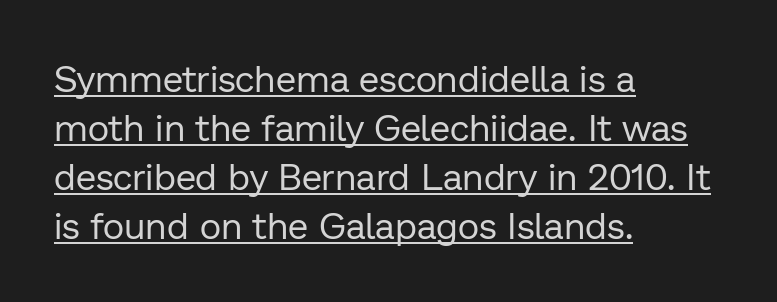
Letter spacing: default. Examine the stroke ends and you'll find no serifs. Alignment: flush left. Is this a fixed-width face? No — the glyphs have proportional, varying widths. Is there an underline? Yes — a line sits under the letters.
